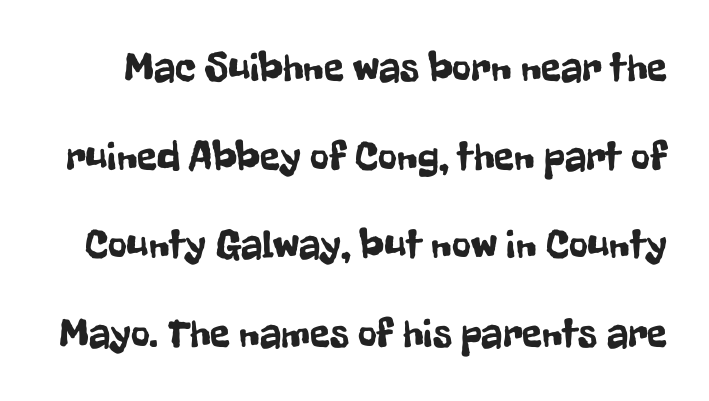
Q: Is the text italic (slanted)? A: No, it is upright.
Q: Is the typeface a serif or a sans-serif typeface? A: Sans-serif.
Q: Is the text underlined? A: No.
Q: Is the spacing between letters normal or unusually wide? A: Normal.
Q: Is the spacing between lines tight, normal or loose? A: Loose.
Q: Width (condensed, normal, or wide)? A: Condensed.
Q: Stroke contrast? A: Low.
Q: x-height? A: Medium.
Q: Monospaced? A: No.
